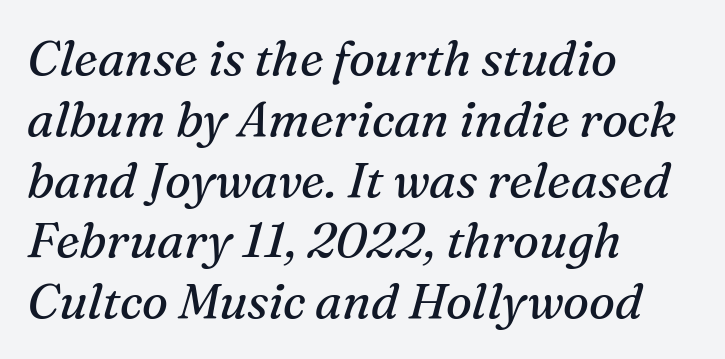
{"serif": "yes", "italic": "yes", "lean": "right", "slant_degrees": 16, "bold": "no", "weight": "regular", "width": "normal", "stroke_contrast": "medium", "x_height": "medium", "monospaced": "no", "underline": "no", "align": "left", "line_spacing_ratio": 1.24, "letter_spacing": "normal", "letter_spacing_em": 0.0, "glyph_px": 49}
